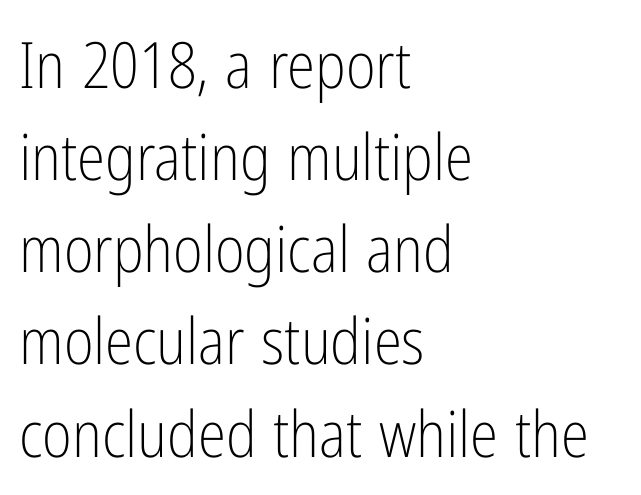
Q: Is the text bold? A: No.
Q: Is the text italic (slanted)? A: No, it is upright.
Q: Is the typeface a serif or a sans-serif typeface? A: Sans-serif.
Q: Is the text underlined? A: No.
Q: How is the paragraph aligned? A: Left-aligned.
Q: Is the spacing between letters normal or unusually wide? A: Normal.
Q: Is the spacing between lines tight, normal or loose? A: Normal.
Q: Width (condensed, normal, or wide)? A: Condensed.
Q: Stroke contrast? A: Low.
Q: x-height? A: Medium.
Q: Monospaced? A: No.
